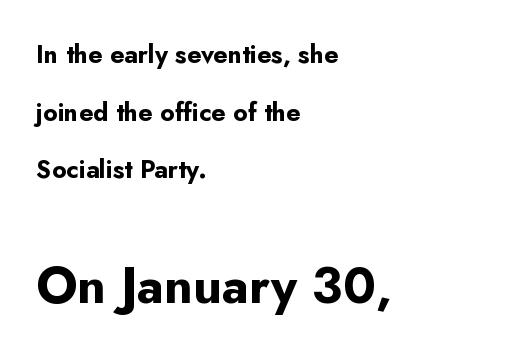
Q: Is the text bold? A: Yes.
Q: Is the text italic (slanted)? A: No, it is upright.
Q: Is the typeface a serif or a sans-serif typeface? A: Sans-serif.
Q: Is the text underlined? A: No.
Q: How is the paragraph aligned? A: Left-aligned.
Q: Is the spacing between letters normal or unusually wide? A: Normal.
Q: Is the spacing between lines tight, normal or loose? A: Loose.
Q: Which block of text is set in a larger size, the first (top) or the second (bottom)? A: The second (bottom) one.
Q: Width (condensed, normal, or wide)? A: Normal.
Q: Stroke contrast? A: Low.
Q: x-height? A: Small.
Q: Monospaced? A: No.
